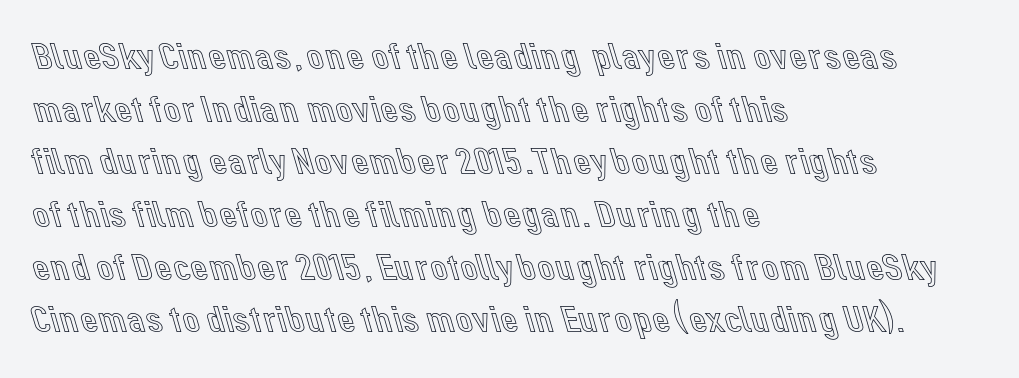
Between one letter and the next there's only the usual sliver of space. Rows of type keep a routine distance in the vertical direction. A classic flush-left, rag-right setting is used for this passage. This rendering features lettering with no underline.
